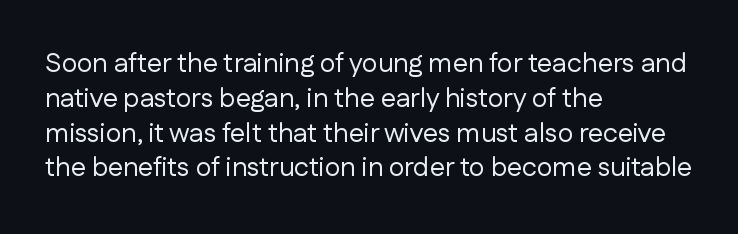
{"italic": "no", "bold": "no", "underline": "no", "align": "left", "line_spacing": "normal", "line_spacing_ratio": 1.29, "letter_spacing": "normal", "letter_spacing_em": 0.0, "glyph_px": 27}
